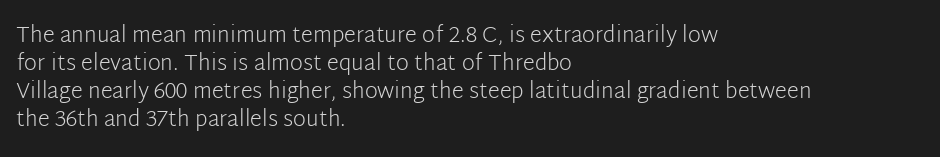
No extra ink here — the face is not bold. Students, observe: this is what conventionally led text looks like. Visually the block forms a straight wall on the left and a jagged coastline on the right. Clear beneath every line of the passage.
